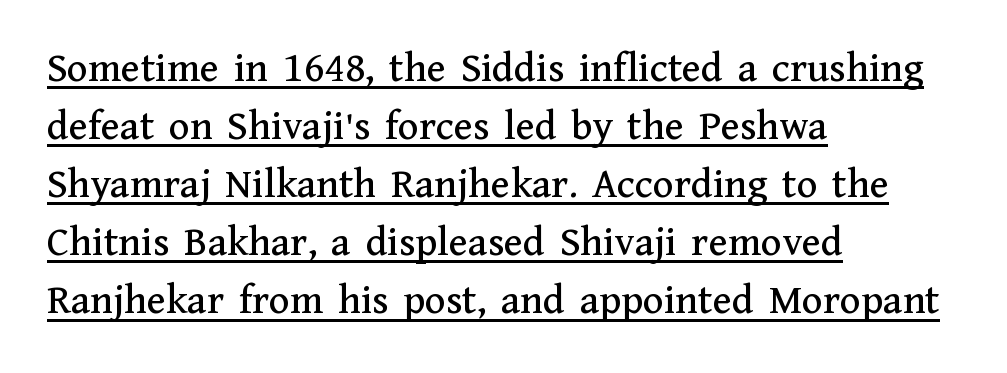
{"serif": "yes", "italic": "no", "width": "normal", "stroke_contrast": "medium", "x_height": "medium", "monospaced": "no", "underline": "yes", "align": "left", "line_spacing": "normal", "line_spacing_ratio": 1.35, "letter_spacing": "normal", "letter_spacing_em": 0.0, "glyph_px": 43}
